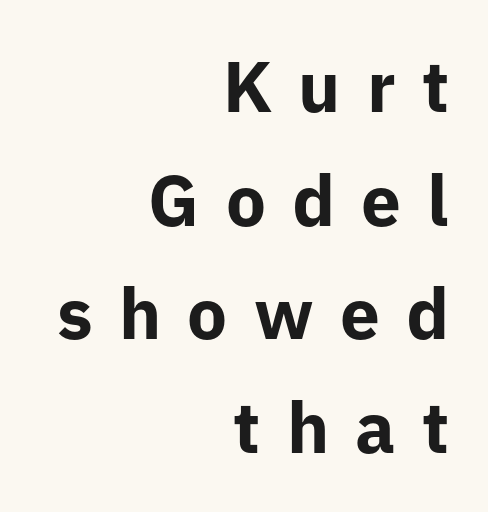
The image shows 71 px bold sans-serif type, upright; set right-aligned, normal line spacing (1.6x), unusually wide letter spacing (+0.37 em), not underlined; low stroke contrast and a medium x-height.
